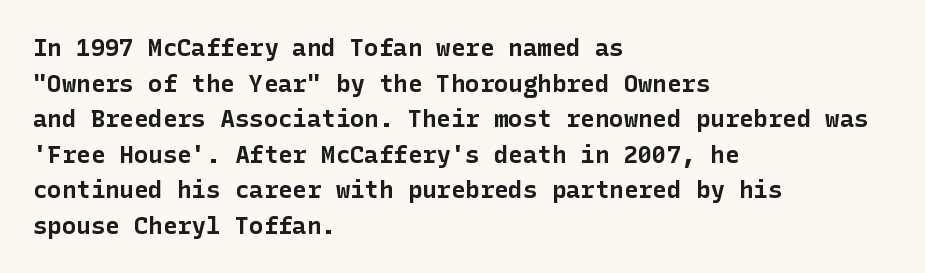
The image shows 24 px bold type, upright; set left-aligned, normal line spacing (1.48x), normal letter spacing, not underlined.
